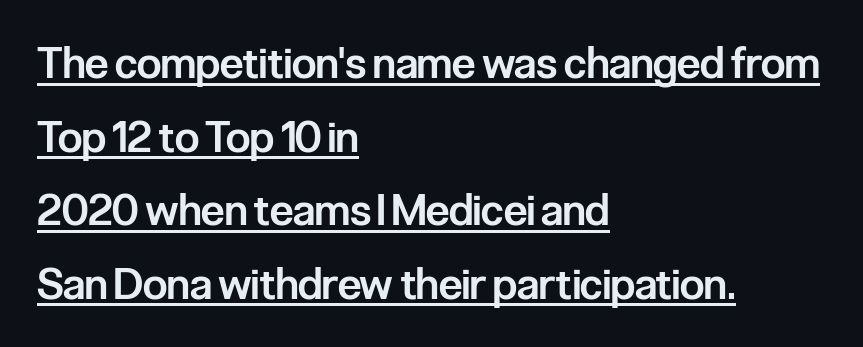
{"serif": "no", "italic": "no", "bold": "semi", "weight": "semibold", "width": "condensed", "stroke_contrast": "low", "x_height": "medium", "monospaced": "no", "underline": "yes", "align": "left", "line_spacing_ratio": 1.71, "letter_spacing": "normal", "letter_spacing_em": 0.0, "glyph_px": 43}
